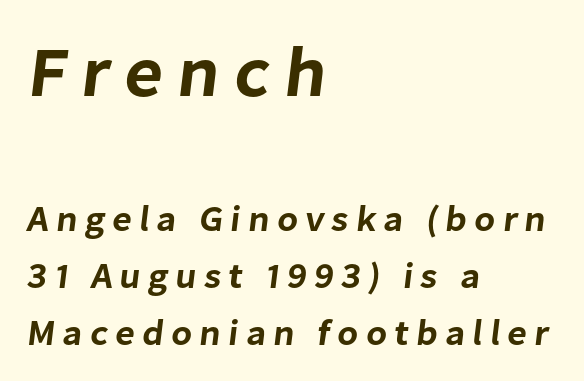
Q: Is the typeface a serif or a sans-serif typeface? A: Sans-serif.
Q: Is the text underlined? A: No.
Q: How is the paragraph aligned? A: Left-aligned.
Q: Is the spacing between letters normal or unusually wide? A: Unusually wide.
Q: Is the spacing between lines tight, normal or loose? A: Normal.
Q: Which block of text is set in a larger size, the first (top) or the second (bottom)? A: The first (top) one.
Q: Width (condensed, normal, or wide)? A: Normal.
Q: Stroke contrast? A: Low.
Q: x-height? A: Medium.
Q: Monospaced? A: No.
